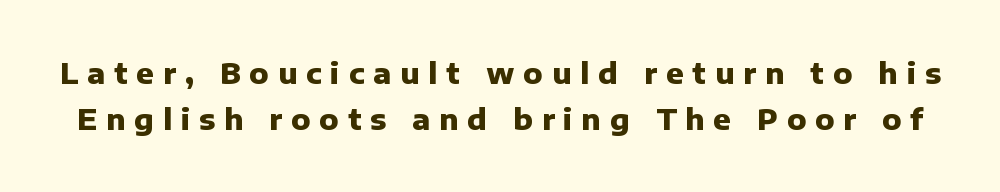
Line spacing here is normal. Heavy-handed strokes throughout: this text is bold. The tracking reads as deliberately expanded to a designer's eye. Style check: upright. Check under the words: just untouched page. Check where the strokes stop: nothing finishes them off — pure sans.
